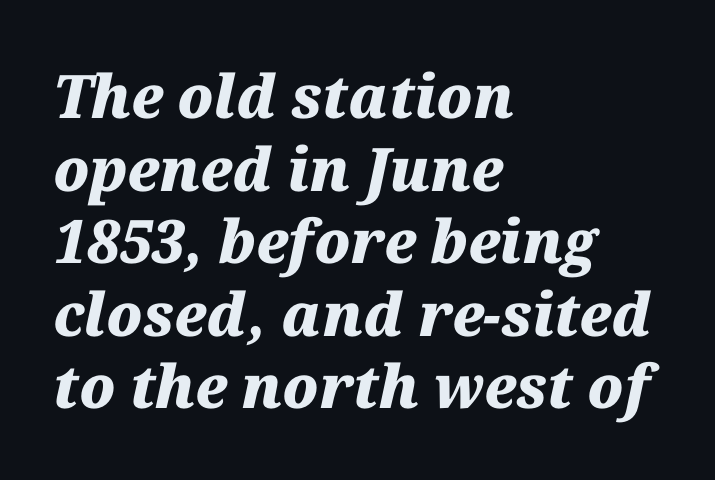
The space directly below the letters is spotless. Short and long lines alike share a common starting point at left. Emphasis by weight is at full strength: bold. The letters sit at their default tracking, neither squeezed nor spread. An italicized treatment has been applied to the whole sample. Proportional: the letters do not fall into vertical columns.
